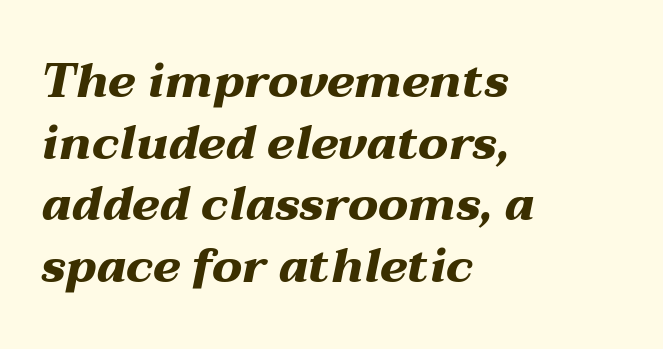
{"italic": "yes", "lean": "right", "slant_degrees": 12, "bold": "yes", "weight": "heavy", "width": "wide", "stroke_contrast": "medium", "x_height": "medium", "monospaced": "no", "underline": "no", "align": "left", "line_spacing": "normal", "line_spacing_ratio": 1.31, "letter_spacing": "normal", "letter_spacing_em": 0.0, "glyph_px": 47}
